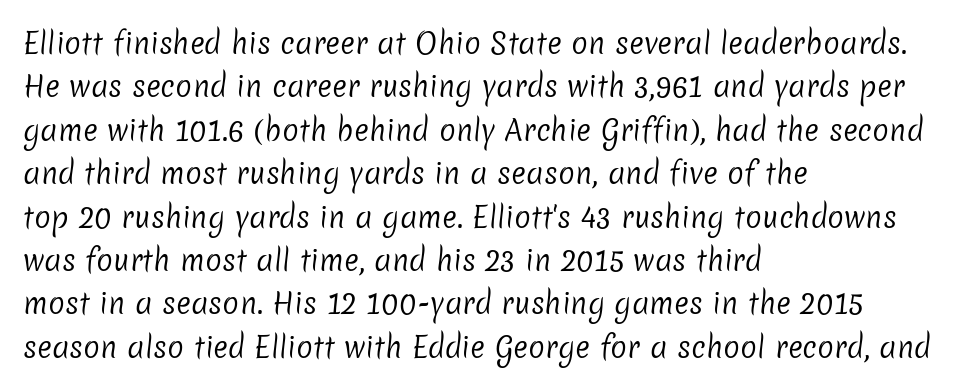
Q: Is the text bold? A: No.
Q: Is the typeface a serif or a sans-serif typeface? A: Sans-serif.
Q: Is the text underlined? A: No.
Q: How is the paragraph aligned? A: Left-aligned.
Q: Is the spacing between letters normal or unusually wide? A: Normal.
Q: Is the spacing between lines tight, normal or loose? A: Normal.
Q: Width (condensed, normal, or wide)? A: Normal.
Q: Stroke contrast? A: Low.
Q: x-height? A: Medium.
Q: Monospaced? A: No.
